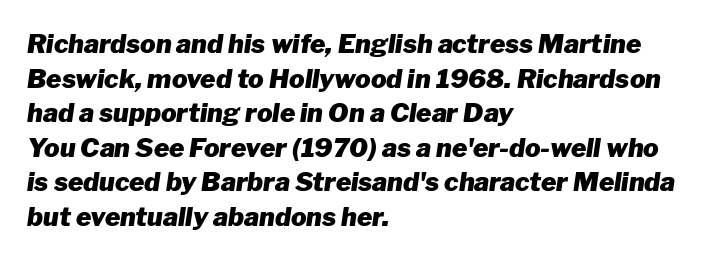
The vertical gap from one line to the next is medium. The string is rendered with underlining switched off. Words appear dense and cohesive because spacing is normal. The glyphs have the mass of a bold cut. The typesetter chose a ragged-right arrangement here. The letters are slanted; this is an italic face.
